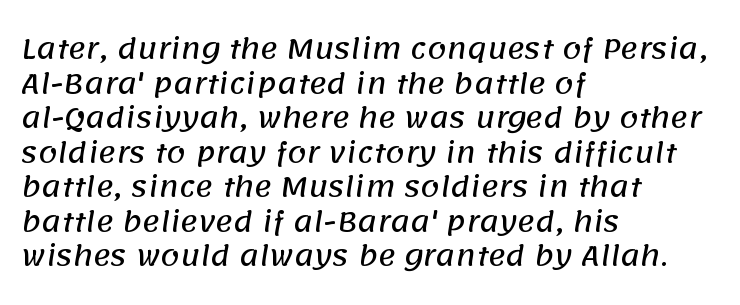
Q: Is the text underlined? A: No.
Q: How is the paragraph aligned? A: Left-aligned.
Q: Is the spacing between letters normal or unusually wide? A: Normal.
Q: Is the spacing between lines tight, normal or loose? A: Normal.
